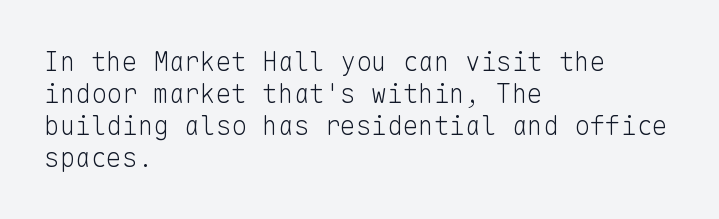
{"italic": "no", "bold": "no", "underline": "no", "align": "left", "line_spacing_ratio": 1.23, "letter_spacing": "normal", "letter_spacing_em": 0.0, "glyph_px": 26}
